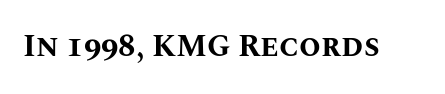
{"italic": "no", "bold": "yes", "weight": "bold", "width": "normal", "stroke_contrast": "medium", "x_height": "large", "monospaced": "no", "underline": "no", "letter_spacing": "normal", "letter_spacing_em": 0.0, "glyph_px": 31}
